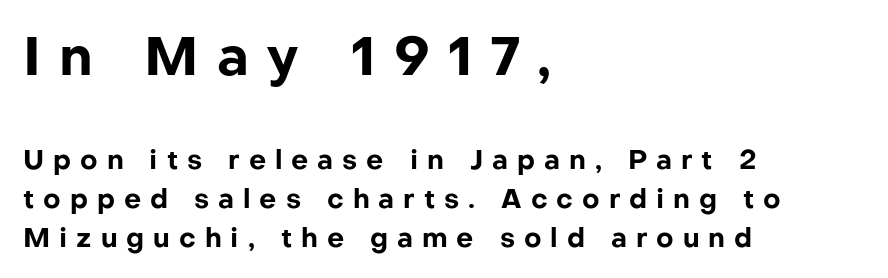
Q: Is the text bold? A: Yes.
Q: Is the text italic (slanted)? A: No, it is upright.
Q: Is the typeface a serif or a sans-serif typeface? A: Sans-serif.
Q: Is the text underlined? A: No.
Q: How is the paragraph aligned? A: Left-aligned.
Q: Is the spacing between letters normal or unusually wide? A: Unusually wide.
Q: Is the spacing between lines tight, normal or loose? A: Normal.
Q: Which block of text is set in a larger size, the first (top) or the second (bottom)? A: The first (top) one.
Q: Width (condensed, normal, or wide)? A: Normal.
Q: Stroke contrast? A: Low.
Q: x-height? A: Medium.
Q: Monospaced? A: No.
